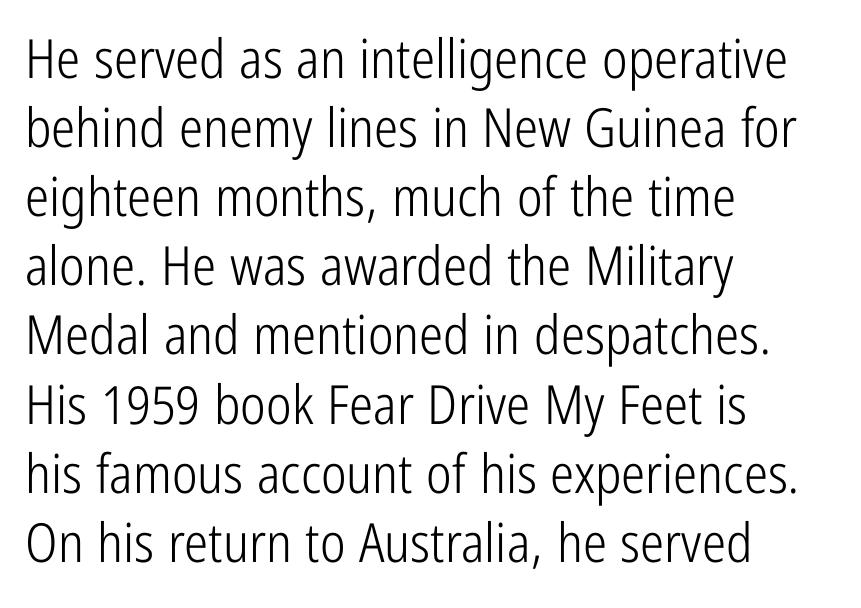
{"serif": "no", "italic": "no", "bold": "no", "weight": "light", "width": "condensed", "stroke_contrast": "low", "x_height": "medium", "monospaced": "no", "underline": "no", "align": "left", "line_spacing": "normal", "line_spacing_ratio": 1.28, "letter_spacing": "normal", "letter_spacing_em": 0.0, "glyph_px": 54}
